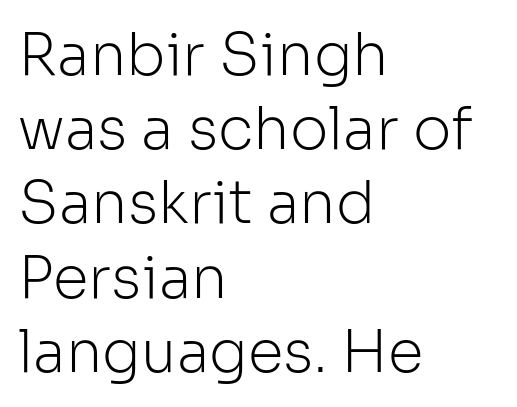
{"serif": "no", "italic": "no", "bold": "no", "weight": "light", "width": "normal", "stroke_contrast": "low", "x_height": "medium", "monospaced": "no", "underline": "no", "align": "left", "line_spacing": "normal", "line_spacing_ratio": 1.28, "letter_spacing": "normal", "letter_spacing_em": 0.0, "glyph_px": 58}
